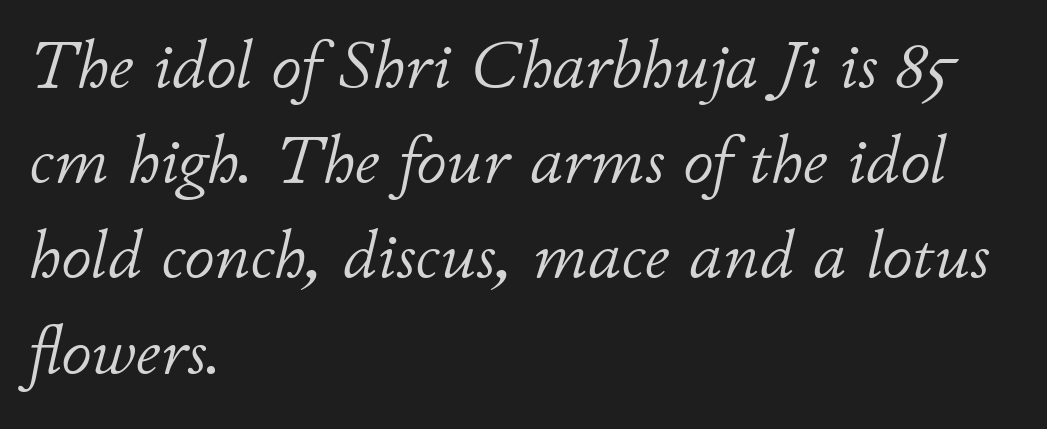
{"italic": "yes", "lean": "right", "slant_degrees": 11, "bold": "no", "weight": "light", "width": "normal", "stroke_contrast": "low", "x_height": "small", "monospaced": "no", "underline": "no", "align": "left", "line_spacing": "normal", "line_spacing_ratio": 1.4, "letter_spacing": "normal", "letter_spacing_em": 0.0, "glyph_px": 68}
